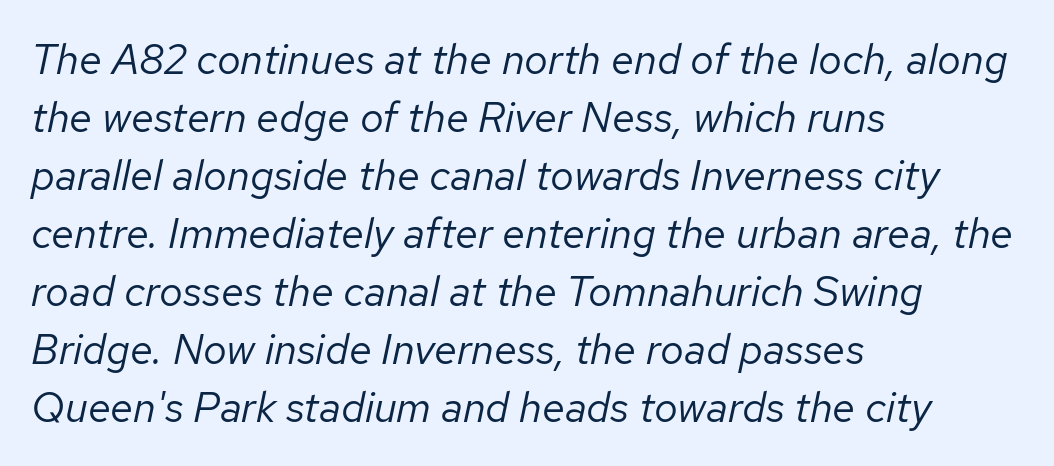
{"italic": "yes", "lean": "right", "slant_degrees": 12, "bold": "no", "weight": "regular", "width": "normal", "stroke_contrast": "low", "x_height": "medium", "monospaced": "no", "underline": "no", "align": "left", "line_spacing": "normal", "line_spacing_ratio": 1.38, "letter_spacing": "normal", "letter_spacing_em": 0.0, "glyph_px": 42}
